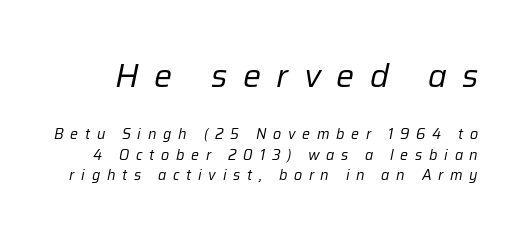
{"italic": "yes", "lean": "right", "slant_degrees": 12, "bold": "no", "weight": "regular", "width": "normal", "stroke_contrast": "low", "x_height": "medium", "monospaced": "no", "underline": "no", "line_spacing": "normal", "line_spacing_ratio": 1.48, "letter_spacing": "wide", "letter_spacing_em": 0.48, "larger_block": "first", "size_ratio": 2.29, "glyph_px": 32}
